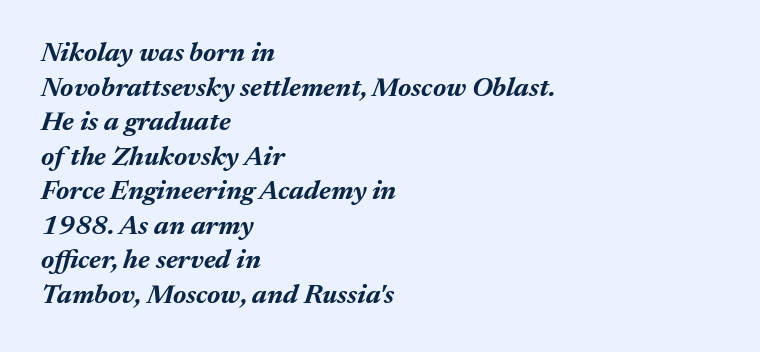
The image shows 27 px bold type, italic (leaning right); set left-aligned, normal line spacing (1.28x), normal letter spacing, not underlined.
